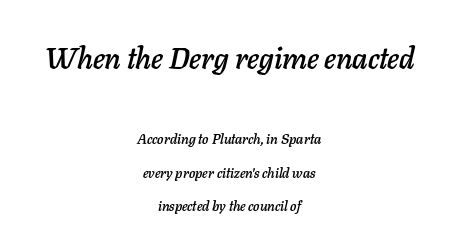
Each new line begins a long way beneath the previous one. Where is the straight margin? There isn't one; the lines are centered. Look at the tracking — it's just the regular setting, nothing added. Top chunk: large. Bottom chunk: small.
